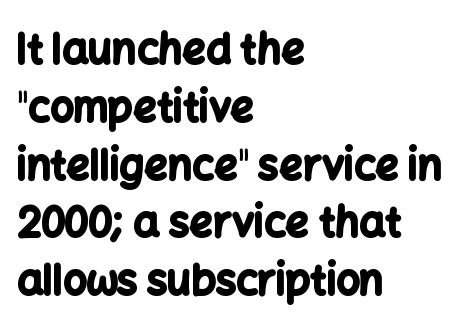
The face used here is a sans, in the tradition of grotesques and geometrics. Posture: straight, roman, zero tilt. Stroke thickness is high; the sample reads as a true bold. Nobody touched the tracking dial on this one. A bare baseline throughout the passage. The rendering anchors every line to the left-hand side.
